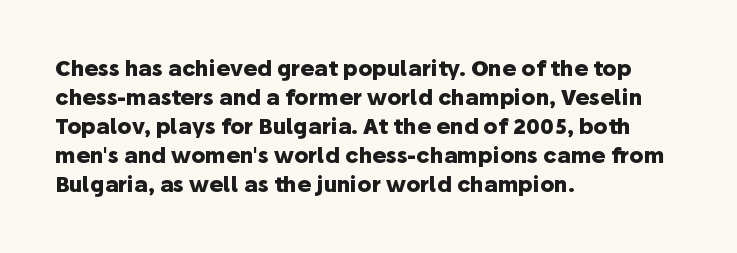
Q: Is the text bold? A: Yes.
Q: Is the text italic (slanted)? A: No, it is upright.
Q: Is the text underlined? A: No.
Q: How is the paragraph aligned? A: Left-aligned.
Q: Is the spacing between letters normal or unusually wide? A: Normal.
Q: Is the spacing between lines tight, normal or loose? A: Normal.
